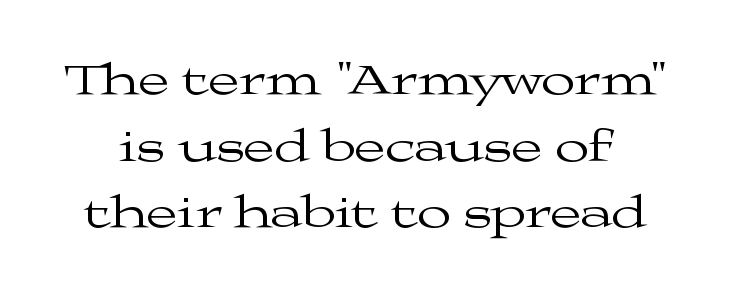
{"serif": "yes", "italic": "no", "bold": "no", "weight": "regular", "width": "wide", "stroke_contrast": "medium", "x_height": "medium", "monospaced": "no", "underline": "no", "line_spacing": "normal", "line_spacing_ratio": 1.48, "letter_spacing": "normal", "letter_spacing_em": 0.0, "glyph_px": 45}
